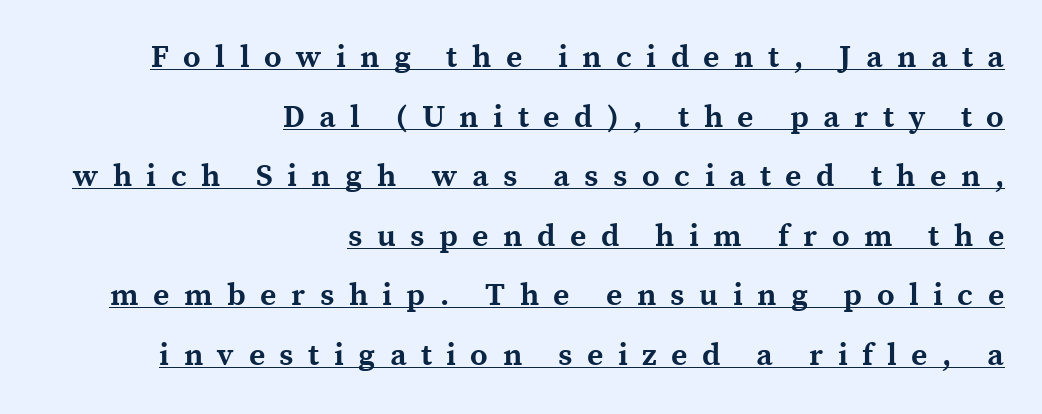
{"serif": "yes", "italic": "no", "bold": "yes", "weight": "bold", "width": "normal", "x_height": "medium", "monospaced": "no", "underline": "yes", "align": "right", "line_spacing": "loose", "line_spacing_ratio": 1.92, "letter_spacing": "wide", "letter_spacing_em": 0.47, "glyph_px": 31}
